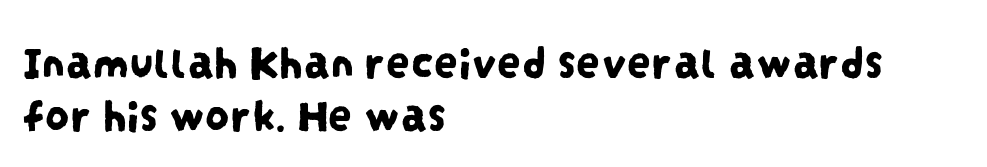
The image shows 48 px condensed sans-serif type; set left-aligned, tight line spacing (1.1x), normal letter spacing, not underlined; low stroke contrast and a large x-height.
